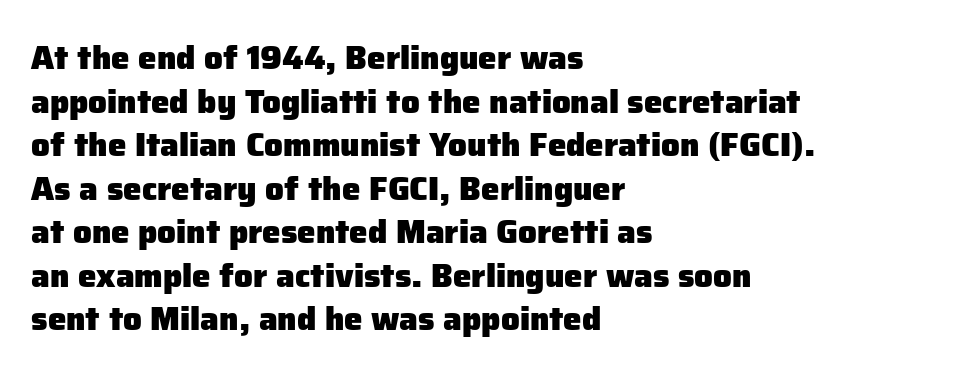
Italic: no, the glyphs are upright roman. Lines of text with bare space underneath. Quick note: interline space is typical. Stroke terminals: plain, sans-serif.
